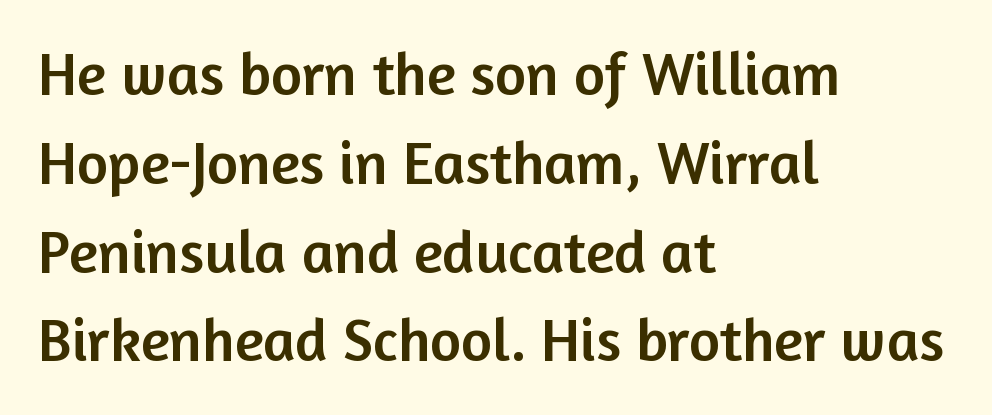
Looks like regular typesetting: each glyph gets only the width it needs. The designer left line spacing at the default. Reading down the block, your eye returns to a fixed left position each line. Every character sits straight up, as roman type does.
